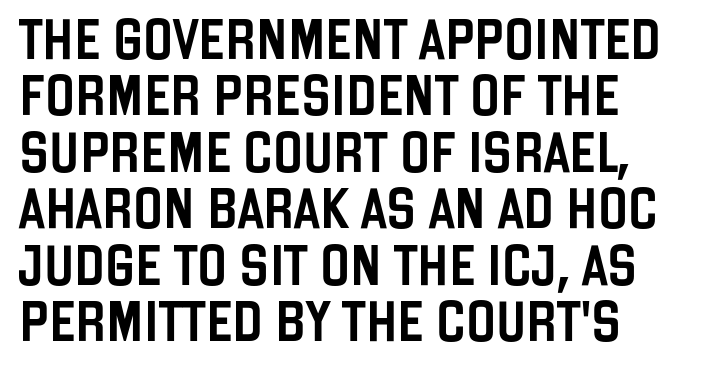
{"serif": "no", "italic": "no", "width": "condensed", "stroke_contrast": "low", "x_height": "large", "monospaced": "no", "underline": "no", "align": "left", "line_spacing": "normal", "line_spacing_ratio": 1.41, "letter_spacing": "normal", "letter_spacing_em": 0.0, "glyph_px": 40}
